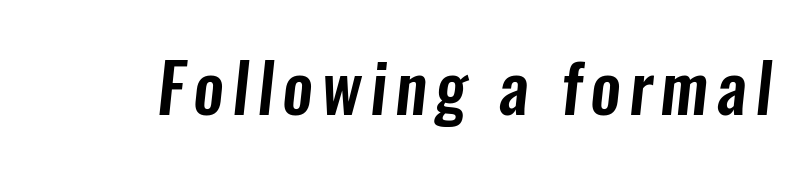
The image shows 68 px condensed sans-serif type; set not underlined; low stroke contrast and a medium x-height.
